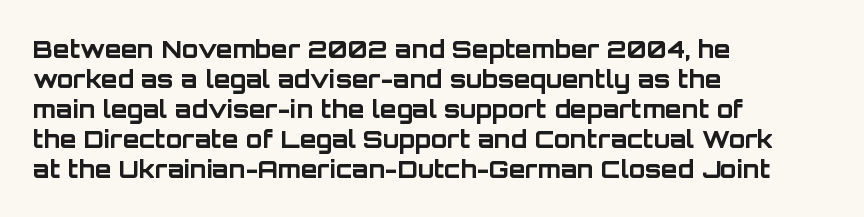
{"italic": "no", "bold": "yes", "underline": "no", "align": "left", "line_spacing": "normal", "line_spacing_ratio": 1.25, "letter_spacing": "normal", "letter_spacing_em": 0.0, "glyph_px": 24}
